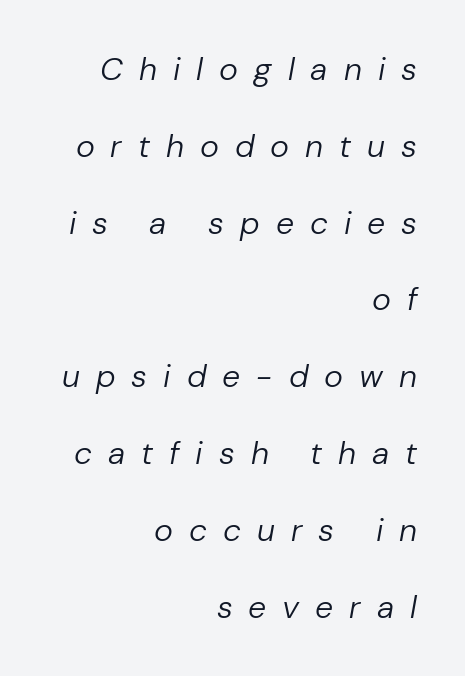
Q: Is the text bold? A: No.
Q: Is the text italic (slanted)? A: Yes, it leans right by about 10 degrees.
Q: Is the text underlined? A: No.
Q: How is the paragraph aligned? A: Right-aligned.
Q: Is the spacing between letters normal or unusually wide? A: Unusually wide.
Q: Is the spacing between lines tight, normal or loose? A: Loose.
Q: Width (condensed, normal, or wide)? A: Normal.
Q: Stroke contrast? A: Low.
Q: x-height? A: Medium.
Q: Monospaced? A: No.
